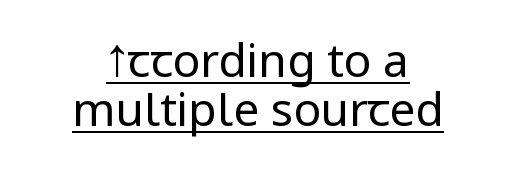
The image shows 46 px regular-weight, condensed sans-serif type, upright; set centered, tight line spacing (1.07x), normal letter spacing, underlined; low stroke contrast.
